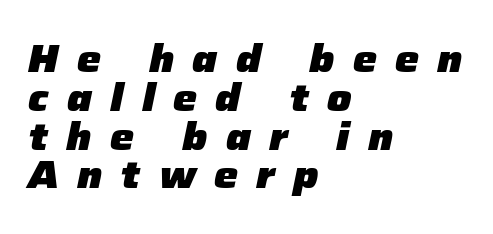
The image shows 38 px heavy type, italic (leaning right); set left-aligned, tight line spacing (1.02x), unusually wide letter spacing (+0.48 em), not underlined; low stroke contrast and a medium x-height.
